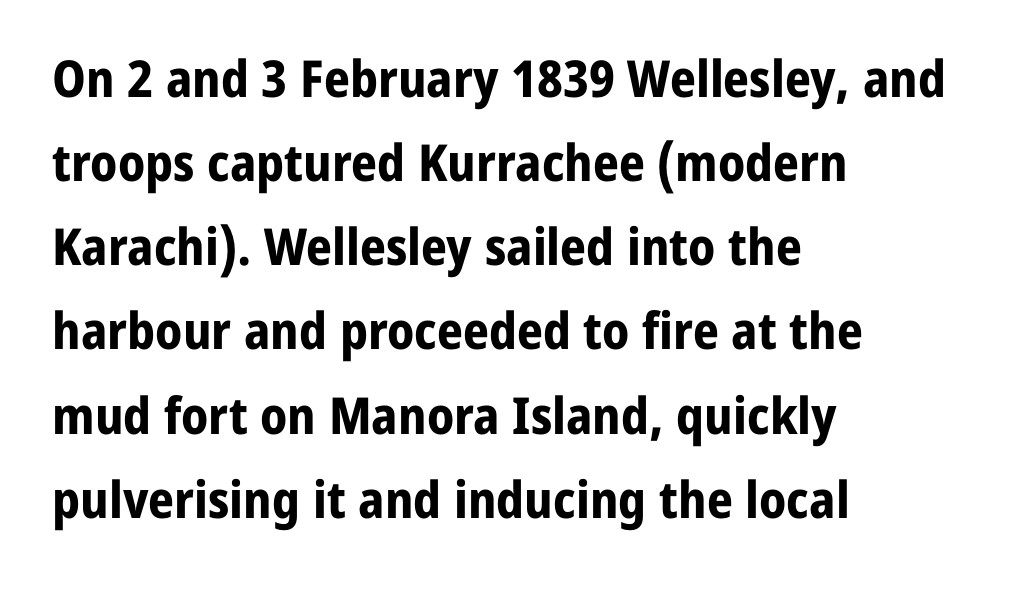
Q: Is the text bold? A: Yes.
Q: Is the text italic (slanted)? A: No, it is upright.
Q: Is the typeface a serif or a sans-serif typeface? A: Sans-serif.
Q: Is the text underlined? A: No.
Q: How is the paragraph aligned? A: Left-aligned.
Q: Is the spacing between letters normal or unusually wide? A: Normal.
Q: Is the spacing between lines tight, normal or loose? A: Normal.
Q: Width (condensed, normal, or wide)? A: Normal.
Q: Stroke contrast? A: Low.
Q: x-height? A: Medium.
Q: Monospaced? A: No.
